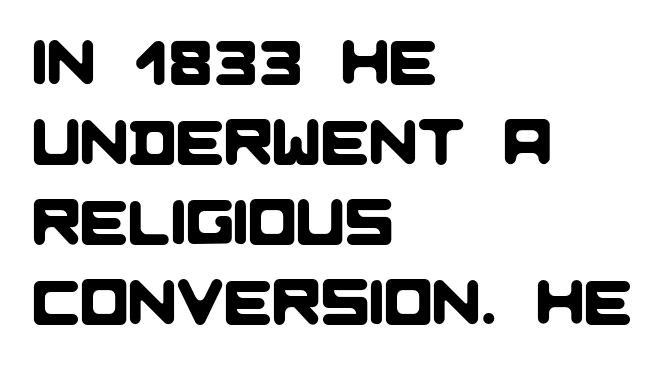
The rendering uses a moderate line-height, typical for paragraphs. The rendering keeps characters at their native spacing. Grotesque or geometric, the face here clearly has no serifs. A typesetter would call this proportional, since set widths differ per character.
